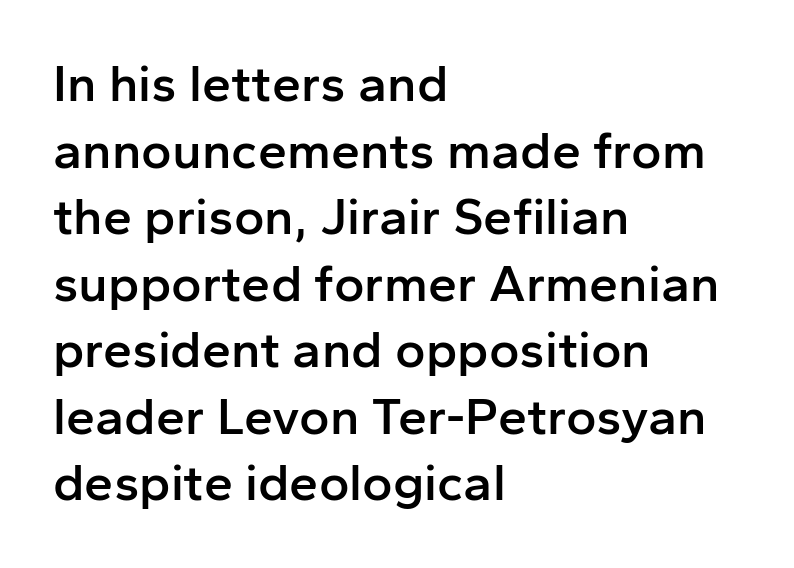
Q: Is the text bold? A: Semi-bold.
Q: Is the text italic (slanted)? A: No, it is upright.
Q: Is the typeface a serif or a sans-serif typeface? A: Sans-serif.
Q: Is the text underlined? A: No.
Q: How is the paragraph aligned? A: Left-aligned.
Q: Is the spacing between letters normal or unusually wide? A: Normal.
Q: Is the spacing between lines tight, normal or loose? A: Normal.
Q: Width (condensed, normal, or wide)? A: Normal.
Q: Stroke contrast? A: Low.
Q: x-height? A: Medium.
Q: Monospaced? A: No.
